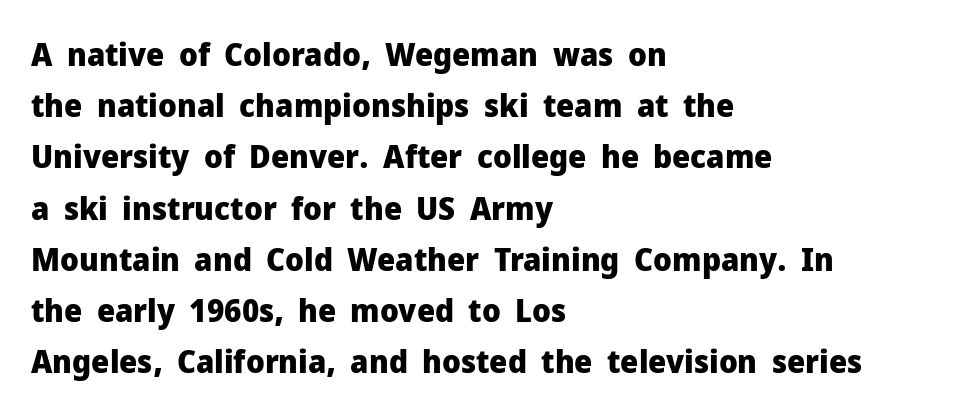
Q: Is the text bold? A: Yes.
Q: Is the text italic (slanted)? A: No, it is upright.
Q: Is the typeface a serif or a sans-serif typeface? A: Sans-serif.
Q: Is the text underlined? A: No.
Q: How is the paragraph aligned? A: Left-aligned.
Q: Is the spacing between letters normal or unusually wide? A: Normal.
Q: Is the spacing between lines tight, normal or loose? A: Normal.
Q: Width (condensed, normal, or wide)? A: Normal.
Q: Stroke contrast? A: Low.
Q: x-height? A: Medium.
Q: Monospaced? A: No.
